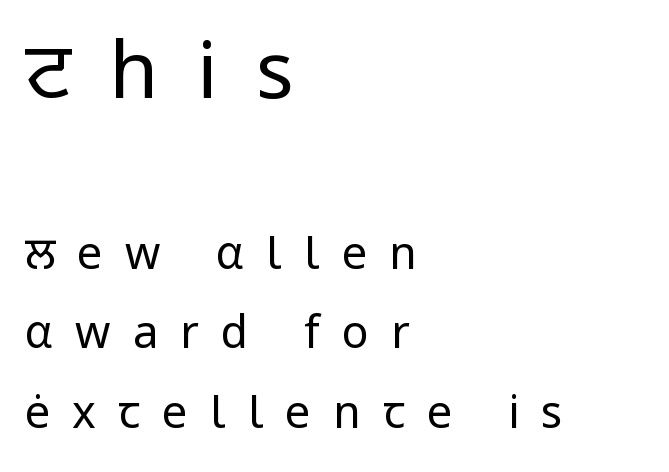
The passage shown is typeset with a sans-serif family. Weight: regular or lighter. Glance below the letters and you will spot only blank space. The designer gave the opening block more size than the closing block.
